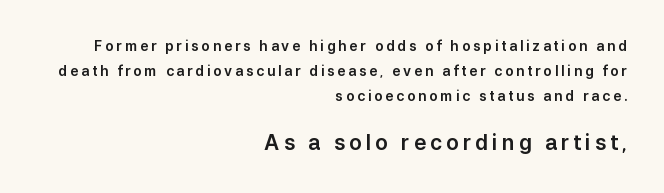
Q: Is the text italic (slanted)? A: No, it is upright.
Q: Is the text underlined? A: No.
Q: How is the paragraph aligned? A: Right-aligned.
Q: Which block of text is set in a larger size, the first (top) or the second (bottom)? A: The second (bottom) one.
